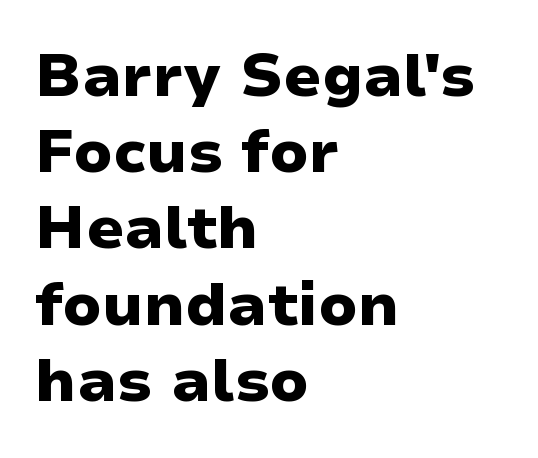
Q: Is the text bold? A: Yes.
Q: Is the text italic (slanted)? A: No, it is upright.
Q: Is the typeface a serif or a sans-serif typeface? A: Sans-serif.
Q: Is the text underlined? A: No.
Q: How is the paragraph aligned? A: Left-aligned.
Q: Is the spacing between letters normal or unusually wide? A: Normal.
Q: Is the spacing between lines tight, normal or loose? A: Normal.
Q: Width (condensed, normal, or wide)? A: Wide.
Q: Stroke contrast? A: Low.
Q: x-height? A: Medium.
Q: Monospaced? A: No.
